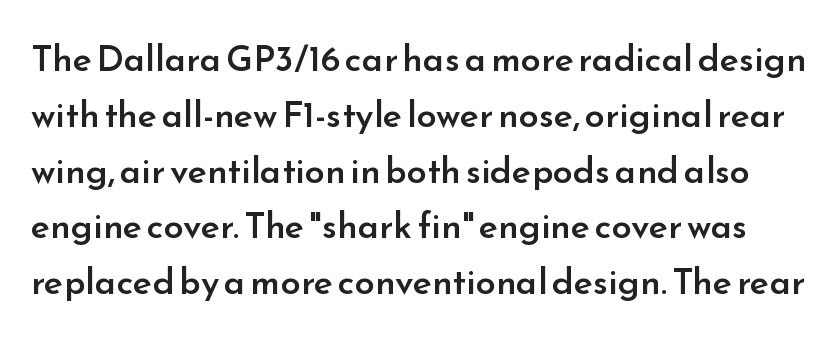
The image shows 36 px semibold sans-serif type, upright; set normal line spacing (1.55x), normal letter spacing, not underlined; low stroke contrast and a small x-height.
